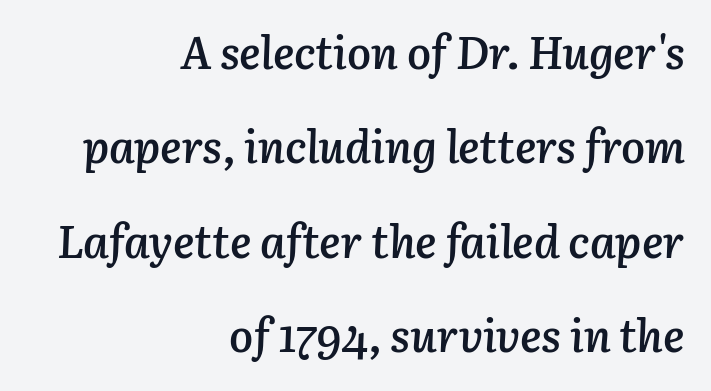
{"italic": "yes", "lean": "right", "slant_degrees": 3, "bold": "semi", "weight": "semibold", "width": "normal", "stroke_contrast": "low", "x_height": "medium", "monospaced": "no", "underline": "no", "align": "right", "line_spacing": "loose", "line_spacing_ratio": 2.1, "letter_spacing": "normal", "letter_spacing_em": 0.0, "glyph_px": 45}
